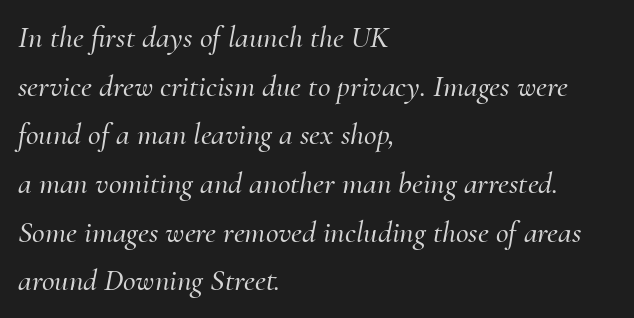
The image shows 31 px serif type, italic (leaning right); set left-aligned, normal line spacing (1.57x), normal letter spacing, not underlined; medium stroke contrast and a small x-height.
